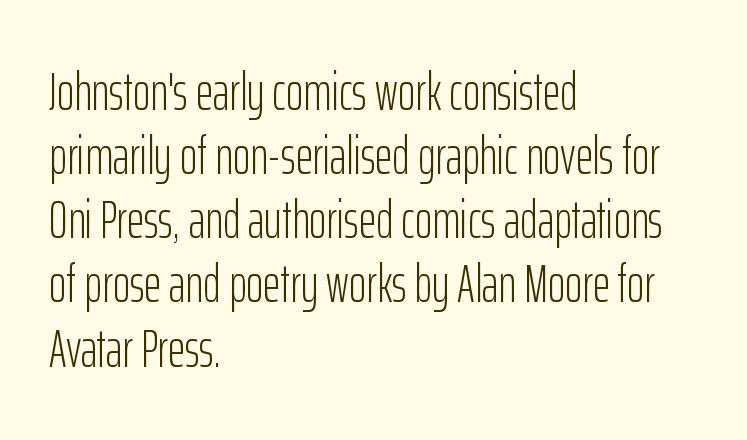
Only glyphs here, with clear space below each row. The letters carry no serifs — their stems end cleanly without finishing strokes. Quick note: not italic, upright. Is the block centered? No — it sits flush against the left margin. This reads as an unemphasized weight, regular at the heaviest. Nobody touched the tracking dial on this one.
